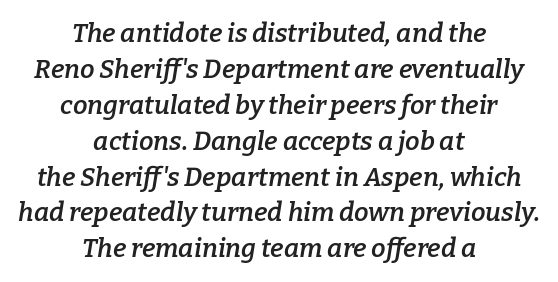
Q: Is the text bold? A: Semi-bold.
Q: Is the text italic (slanted)? A: Yes, it leans right by about 9 degrees.
Q: Is the text underlined? A: No.
Q: How is the paragraph aligned? A: Centered.
Q: Is the spacing between letters normal or unusually wide? A: Normal.
Q: Is the spacing between lines tight, normal or loose? A: Normal.
